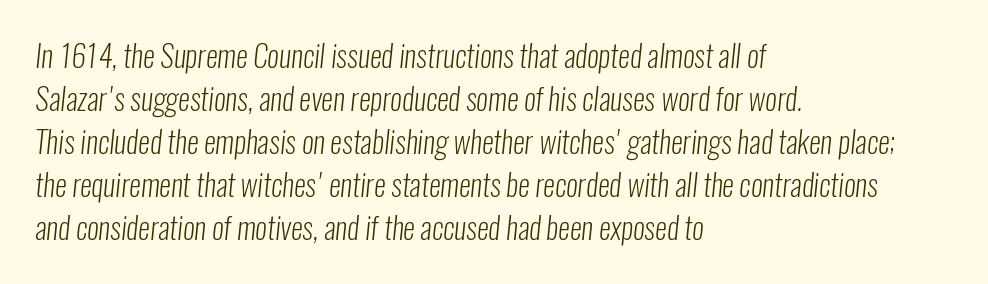
The image shows 30 px light, condensed sans-serif type; set left-aligned, normal line spacing (1.43x), normal letter spacing, not underlined; low stroke contrast and a medium x-height.
